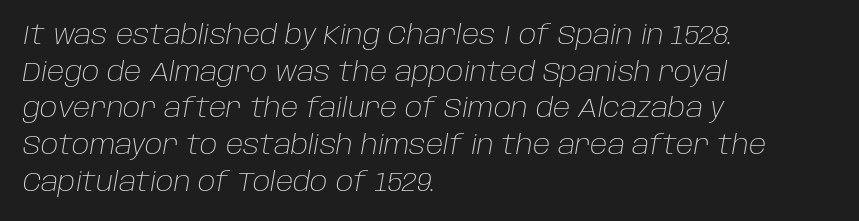
The image shows 26 px text type, italic (leaning right); set left-aligned, normal line spacing (1.41x), normal letter spacing, not underlined.
